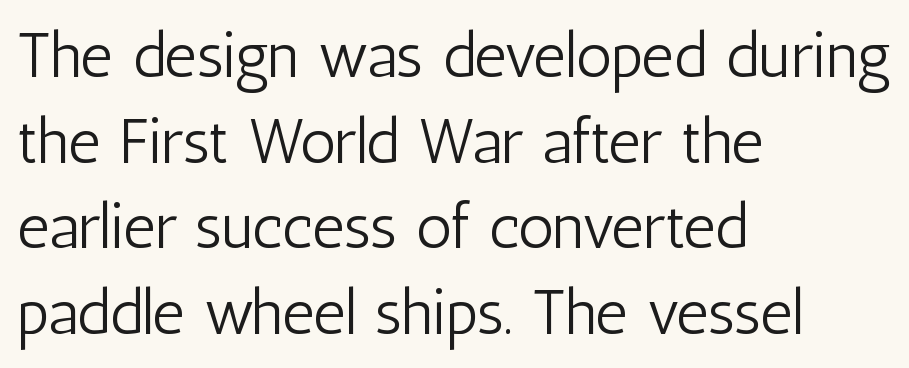
The letters look calm and open, with moderate or lighter stems. The rendering anchors every line to the left-hand side. This is the regular roman posture of the typeface. A bare baseline throughout the passage. The rendering uses a moderate line-height, typical for paragraphs.
